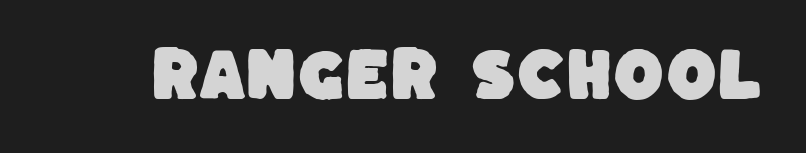
Q: Is the typeface a serif or a sans-serif typeface? A: Sans-serif.
Q: Is the text underlined? A: No.
Q: Is the spacing between letters normal or unusually wide? A: Normal.
Q: Width (condensed, normal, or wide)? A: Normal.
Q: Stroke contrast? A: Low.
Q: x-height? A: Large.
Q: Monospaced? A: No.
